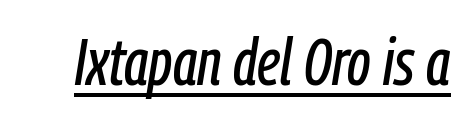
{"italic": "yes", "lean": "right", "slant_degrees": 9, "width": "condensed", "stroke_contrast": "low", "x_height": "medium", "monospaced": "no", "underline": "yes", "letter_spacing": "normal", "letter_spacing_em": 0.0, "glyph_px": 66}
